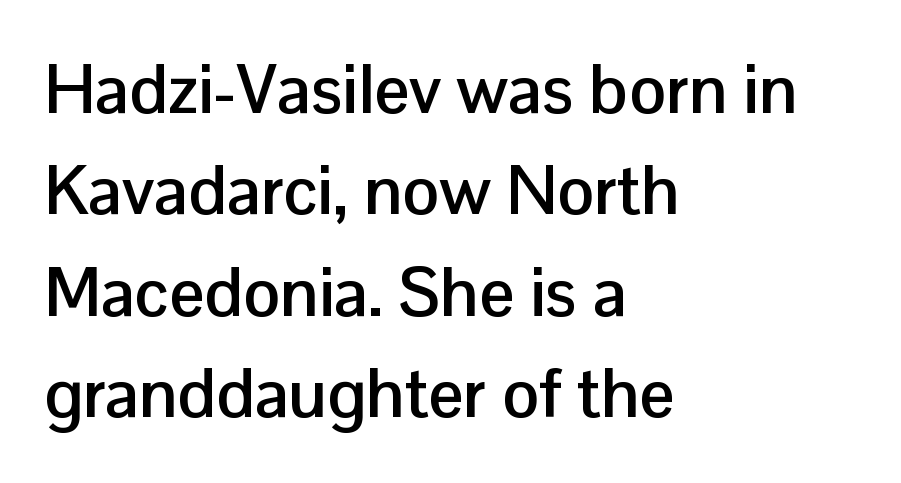
Q: Is the text bold? A: Yes.
Q: Is the text italic (slanted)? A: No, it is upright.
Q: Is the typeface a serif or a sans-serif typeface? A: Sans-serif.
Q: Is the text underlined? A: No.
Q: How is the paragraph aligned? A: Left-aligned.
Q: Is the spacing between letters normal or unusually wide? A: Normal.
Q: Is the spacing between lines tight, normal or loose? A: Normal.
Q: Width (condensed, normal, or wide)? A: Normal.
Q: Stroke contrast? A: Low.
Q: x-height? A: Medium.
Q: Monospaced? A: No.
